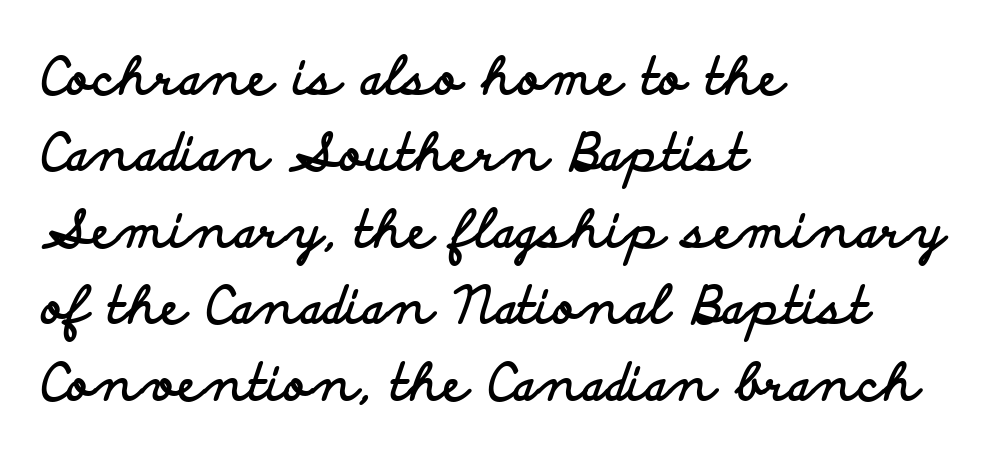
Here the glyphs are tracked normally, forming tight word shapes. The characters look thick and weighty, a clear bold. Each letter keeps its own natural width here, so spacing adapts to shape. Is there much room between lines? A standard amount, neither cramped nor airy.
